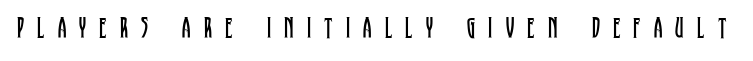
The image shows 30 px regular-weight, condensed serif type, upright; set unusually wide letter spacing (+0.44 em), not underlined; low stroke contrast and a large x-height.
